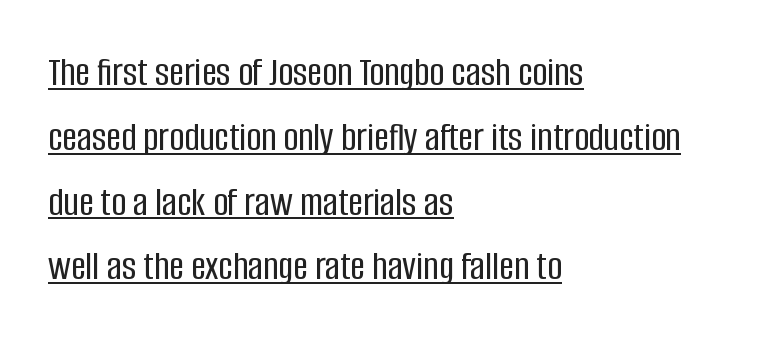
{"serif": "no", "italic": "no", "width": "condensed", "stroke_contrast": "low", "x_height": "large", "monospaced": "no", "underline": "yes", "align": "left", "line_spacing": "normal", "line_spacing_ratio": 1.58, "letter_spacing": "normal", "letter_spacing_em": 0.0, "glyph_px": 41}
